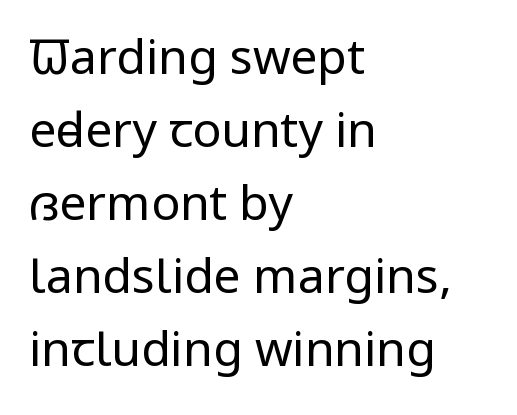
Q: Is the text bold? A: No.
Q: Is the text italic (slanted)? A: No, it is upright.
Q: Is the typeface a serif or a sans-serif typeface? A: Sans-serif.
Q: Is the text underlined? A: No.
Q: How is the paragraph aligned? A: Left-aligned.
Q: Is the spacing between letters normal or unusually wide? A: Normal.
Q: Is the spacing between lines tight, normal or loose? A: Normal.
Q: Width (condensed, normal, or wide)? A: Condensed.
Q: Stroke contrast? A: Low.
Q: x-height? A: Large.
Q: Monospaced? A: No.
